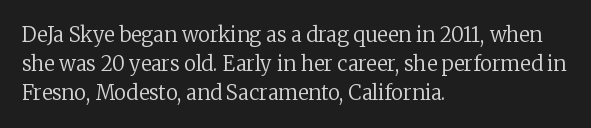
Beneath every word, the page is bare. Stems here are at most as thick as an everyday book face. When letters stand straight like this, we call the style roman or upright. This rendering leaves character spacing at its baseline value. The rendering uses a moderate line-height, typical for paragraphs.
